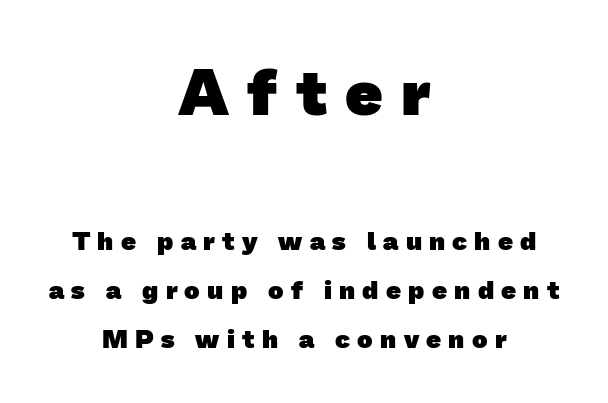
The image shows 65 px heavy sans-serif type; set centered, line spacing 1.89x, unusually wide letter spacing (+0.28 em), not underlined; the first (top) block is 2.5x larger; low stroke contrast and a medium x-height.
